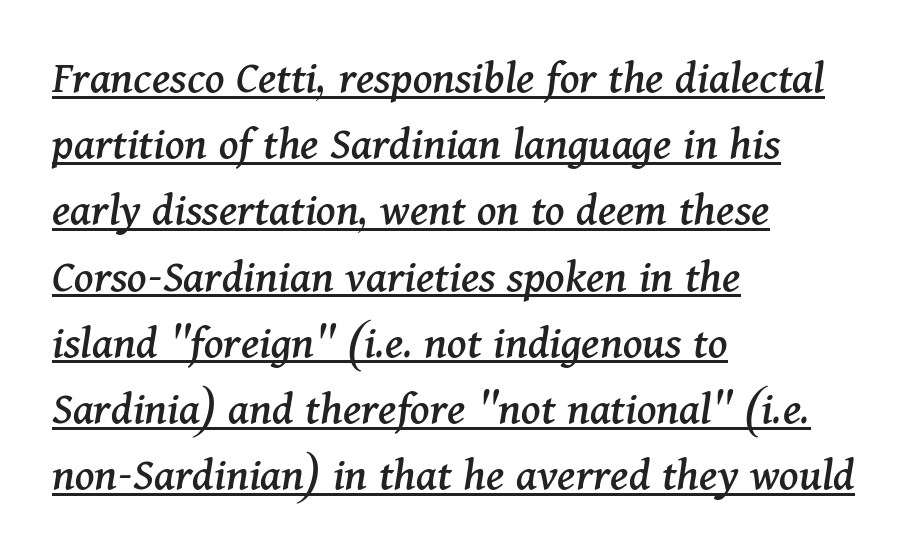
Q: Is the text italic (slanted)? A: Yes, it leans right by about 11 degrees.
Q: Is the typeface a serif or a sans-serif typeface? A: Serif.
Q: Is the text underlined? A: Yes.
Q: How is the paragraph aligned? A: Left-aligned.
Q: Is the spacing between letters normal or unusually wide? A: Normal.
Q: Is the spacing between lines tight, normal or loose? A: Normal.
Q: Width (condensed, normal, or wide)? A: Normal.
Q: Stroke contrast? A: Medium.
Q: x-height? A: Medium.
Q: Monospaced? A: No.
